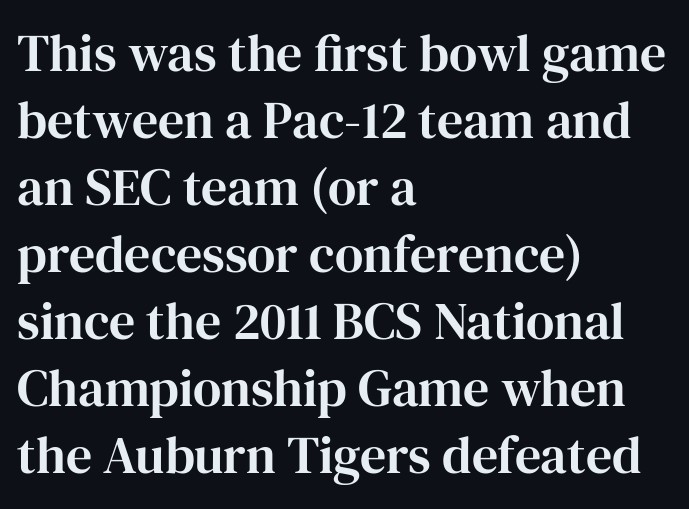
The horizontal fit of the characters is conventional and even. Do the characters align in a grid? No, the font is proportional. Rows of type keep a routine distance in the vertical direction. Style check: upright.
